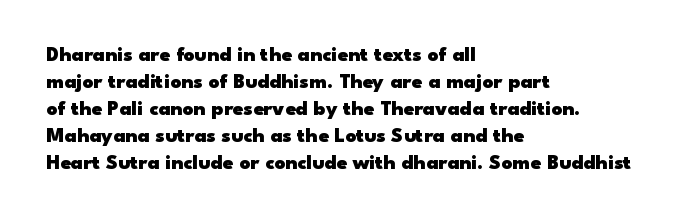
The image shows 21 px bold type, upright; set left-aligned, normal line spacing (1.28x), normal letter spacing, not underlined.
